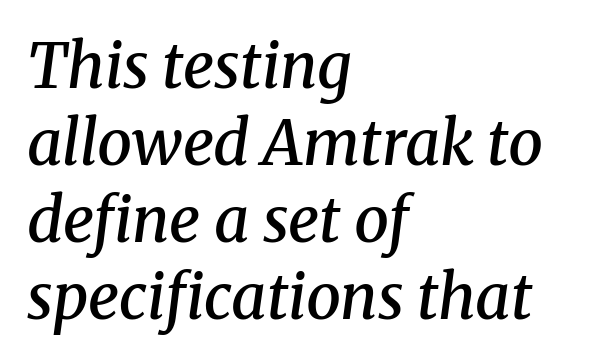
Inter-character spacing is left at the font's built-in metrics. Which margin do the lines hug? The left one — the right edge is uneven. The baseline area is clear. Stroke terminals: seriffed. You could not count columns in this text — the font is proportionally spaced.
